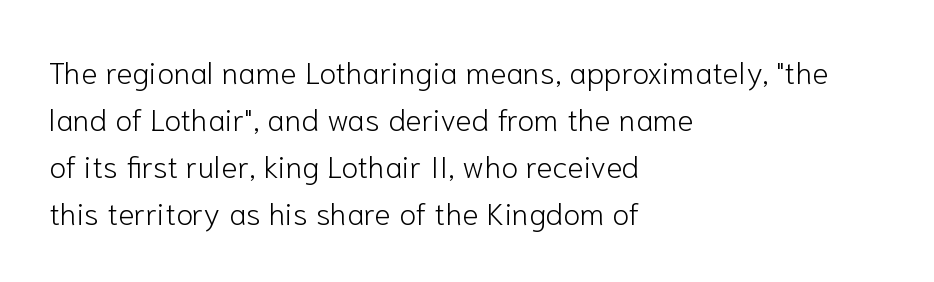
{"serif": "no", "italic": "no", "bold": "no", "weight": "light", "width": "normal", "stroke_contrast": "low", "x_height": "medium", "monospaced": "no", "underline": "no", "align": "left", "line_spacing": "normal", "line_spacing_ratio": 1.52, "letter_spacing": "normal", "letter_spacing_em": 0.0, "glyph_px": 31}
